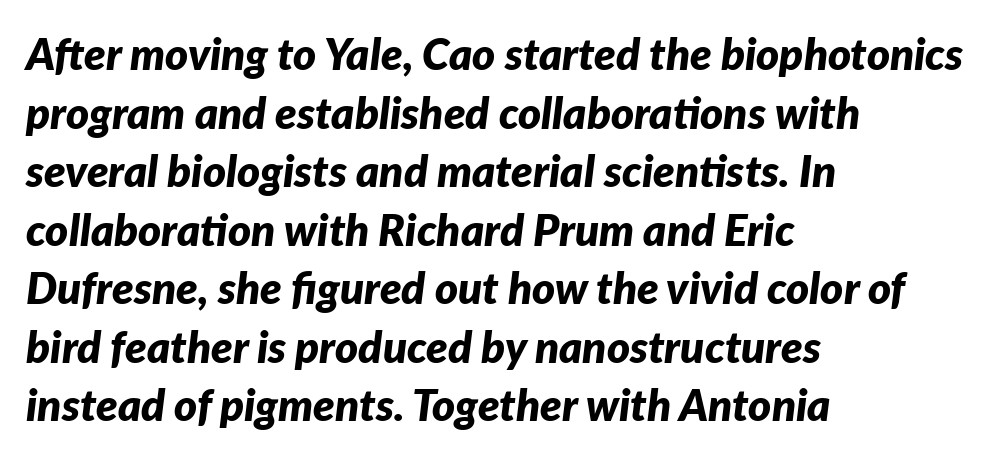
The leading is moderate, giving the passage an even texture. Just letters on the line, the space beneath them empty. This rendering uses left alignment, leaving the right contour irregular. Is the type bold? Yes — the strokes are clearly thick and heavy. Do the characters align in a grid? No, the font is proportional.
